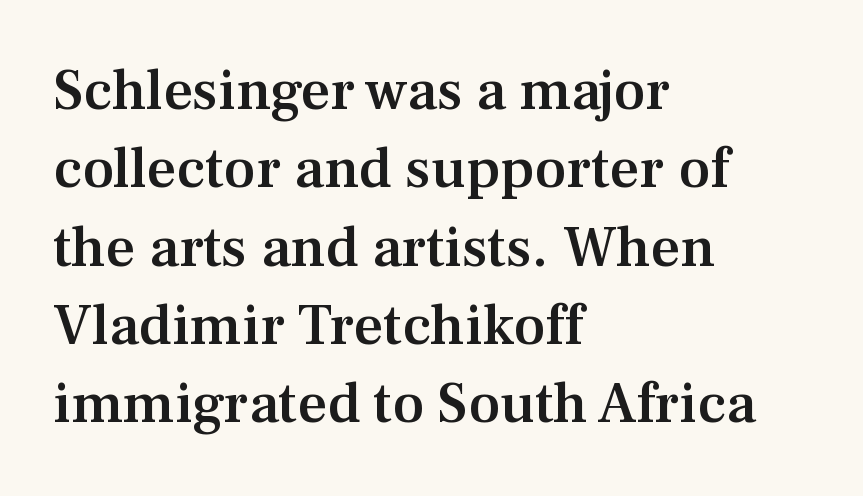
{"serif": "yes", "italic": "no", "bold": "semi", "weight": "semibold", "width": "normal", "stroke_contrast": "medium", "x_height": "medium", "monospaced": "no", "underline": "no", "align": "left", "line_spacing": "normal", "line_spacing_ratio": 1.35, "letter_spacing": "normal", "letter_spacing_em": 0.0, "glyph_px": 58}
